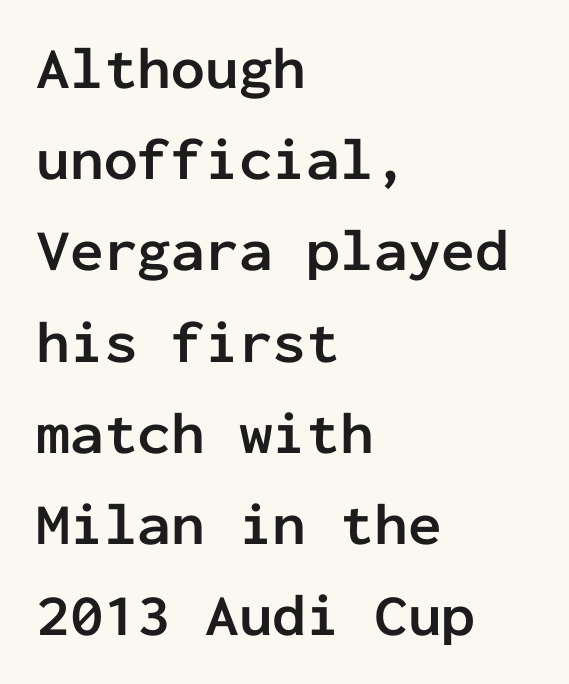
{"serif": "no", "italic": "no", "bold": "yes", "weight": "semibold", "width": "normal", "stroke_contrast": "low", "x_height": "medium", "monospaced": "yes", "underline": "no", "align": "left", "line_spacing": "normal", "line_spacing_ratio": 1.52, "letter_spacing": "normal", "letter_spacing_em": 0.0, "glyph_px": 60}
